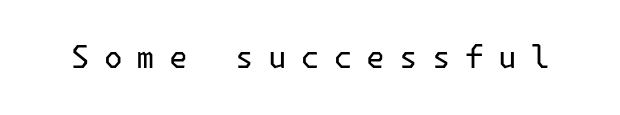
Q: Is the text bold? A: No.
Q: Is the text italic (slanted)? A: No, it is upright.
Q: Is the typeface a serif or a sans-serif typeface? A: Sans-serif.
Q: Is the text underlined? A: No.
Q: Is the spacing between letters normal or unusually wide? A: Unusually wide.
Q: Width (condensed, normal, or wide)? A: Normal.
Q: Stroke contrast? A: Low.
Q: x-height? A: Medium.
